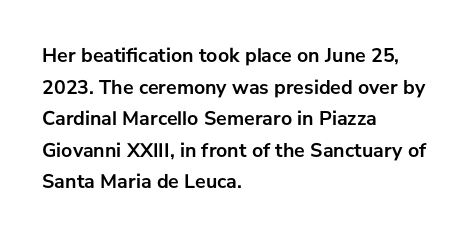
The image shows 20 px bold type, upright; set left-aligned, normal line spacing (1.58x), normal letter spacing, not underlined.
